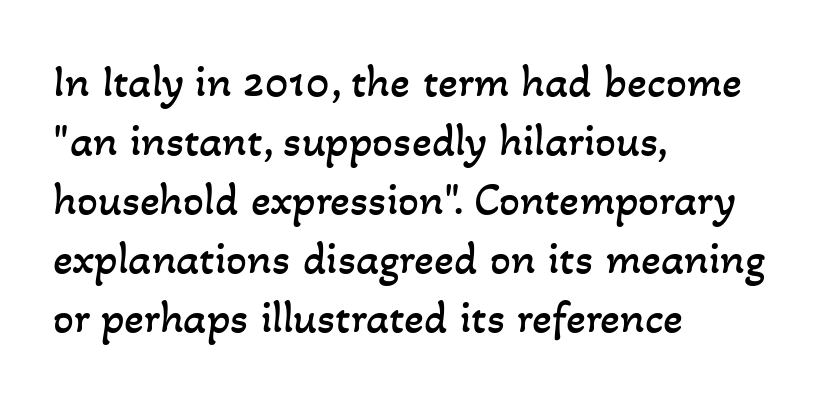
The text block is weighted toward the left margin, trailing off unevenly rightward. Note the varied advance widths — an 'i' is clearly narrower than an 'm'. What stands out about the letter spacing? Nothing — it is the standard amount. The string is rendered with underlining switched off. Is there much room between lines? A standard amount, neither cramped nor airy. Heft: none added — not bold.
